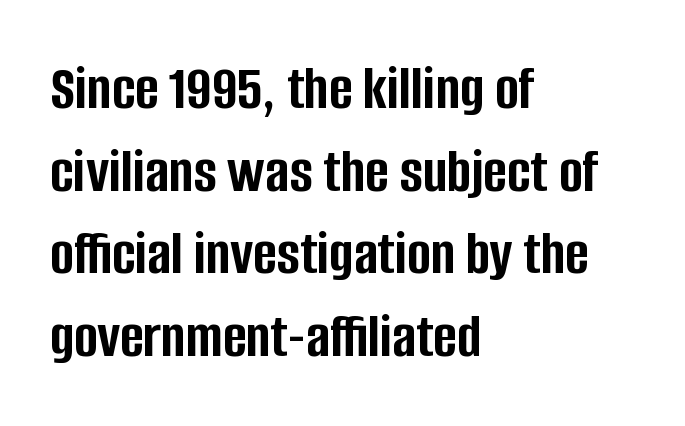
Q: Is the text bold? A: Yes.
Q: Is the text italic (slanted)? A: No, it is upright.
Q: Is the typeface a serif or a sans-serif typeface? A: Sans-serif.
Q: Is the text underlined? A: No.
Q: How is the paragraph aligned? A: Left-aligned.
Q: Is the spacing between letters normal or unusually wide? A: Normal.
Q: Is the spacing between lines tight, normal or loose? A: Normal.
Q: Width (condensed, normal, or wide)? A: Condensed.
Q: Stroke contrast? A: Low.
Q: x-height? A: Large.
Q: Monospaced? A: No.
